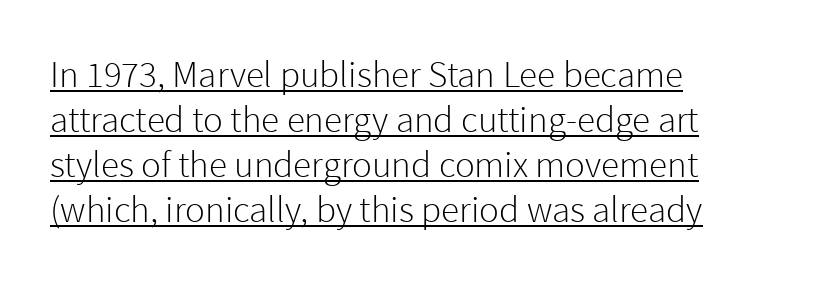
The image shows 37 px light sans-serif type, upright; set left-aligned, line spacing 1.22x, normal letter spacing, underlined; a medium x-height.
